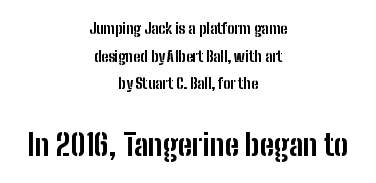
Q: Is the text bold? A: Yes.
Q: Is the text italic (slanted)? A: No, it is upright.
Q: Is the typeface a serif or a sans-serif typeface? A: Sans-serif.
Q: Is the text underlined? A: No.
Q: How is the paragraph aligned? A: Centered.
Q: Is the spacing between letters normal or unusually wide? A: Normal.
Q: Which block of text is set in a larger size, the first (top) or the second (bottom)? A: The second (bottom) one.
Q: Width (condensed, normal, or wide)? A: Condensed.
Q: Stroke contrast? A: Low.
Q: x-height? A: Medium.
Q: Monospaced? A: No.
